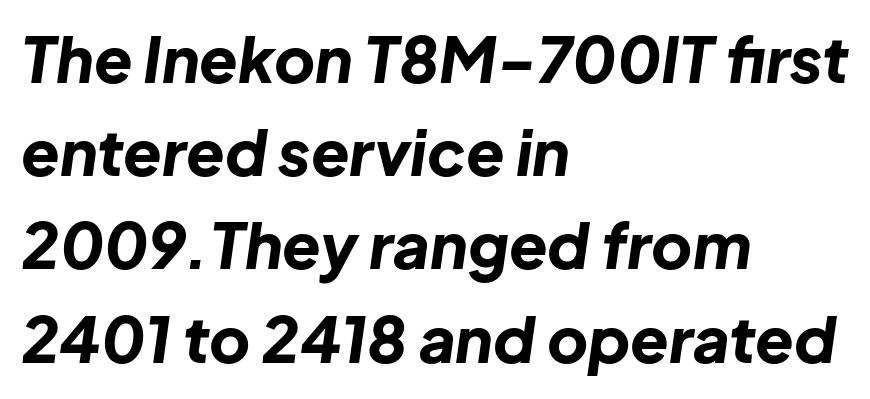
A typesetter would mark this as italic. A clean baseline with only descenders dipping below it. Does the leading feel generous? No, just average. Do the characters align in a grid? No, the font is proportional. Strong, thick strokes mark this as bold type.
